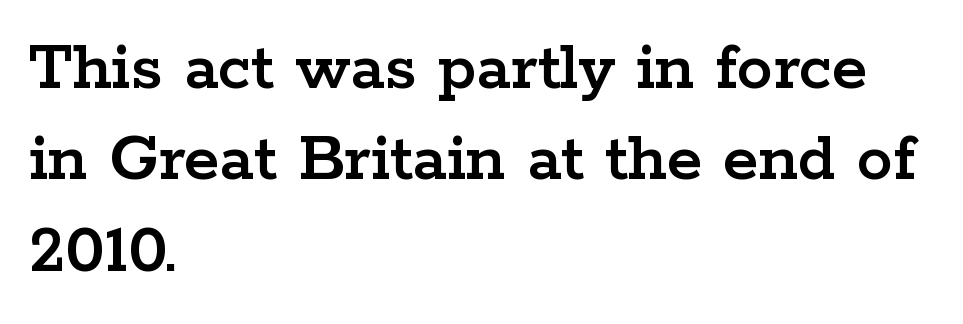
Q: Is the text italic (slanted)? A: No, it is upright.
Q: Is the typeface a serif or a sans-serif typeface? A: Serif.
Q: Is the text underlined? A: No.
Q: How is the paragraph aligned? A: Left-aligned.
Q: Is the spacing between letters normal or unusually wide? A: Normal.
Q: Is the spacing between lines tight, normal or loose? A: Normal.
Q: Width (condensed, normal, or wide)? A: Wide.
Q: Stroke contrast? A: Low.
Q: x-height? A: Medium.
Q: Monospaced? A: No.
